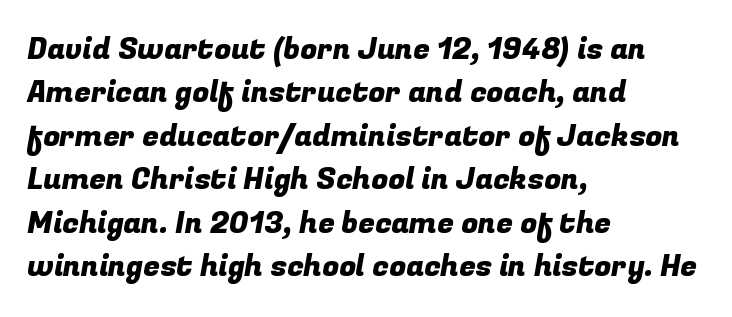
{"serif": "no", "width": "normal", "stroke_contrast": "low", "x_height": "medium", "monospaced": "no", "underline": "no", "align": "left", "line_spacing": "normal", "line_spacing_ratio": 1.45, "letter_spacing": "normal", "letter_spacing_em": 0.0, "glyph_px": 30}
